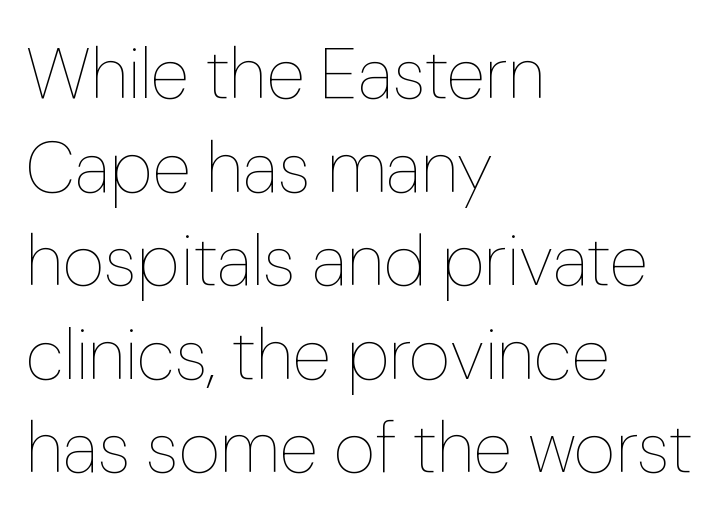
{"italic": "no", "bold": "no", "weight": "thin", "width": "normal", "stroke_contrast": "low", "x_height": "medium", "monospaced": "no", "underline": "no", "align": "left", "line_spacing": "normal", "line_spacing_ratio": 1.3, "letter_spacing": "normal", "letter_spacing_em": 0.0, "glyph_px": 72}
